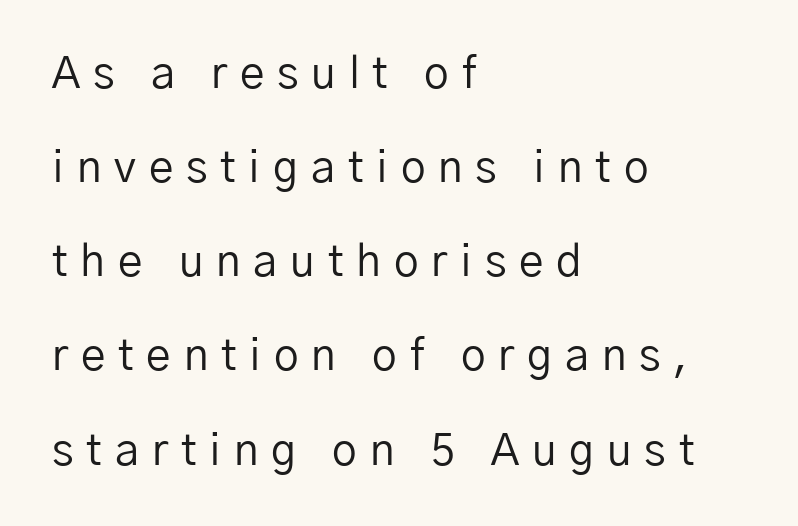
Q: Is the text bold? A: No.
Q: Is the text italic (slanted)? A: No, it is upright.
Q: Is the typeface a serif or a sans-serif typeface? A: Sans-serif.
Q: Is the text underlined? A: No.
Q: How is the paragraph aligned? A: Left-aligned.
Q: Is the spacing between letters normal or unusually wide? A: Unusually wide.
Q: Is the spacing between lines tight, normal or loose? A: Loose.
Q: Width (condensed, normal, or wide)? A: Normal.
Q: Stroke contrast? A: Low.
Q: x-height? A: Medium.
Q: Monospaced? A: No.
